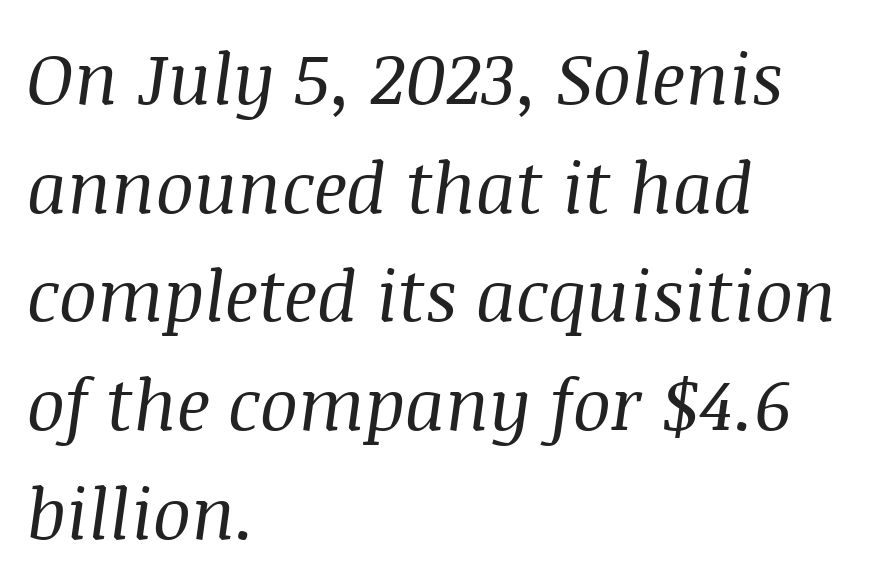
The image shows 71 px regular-weight serif type, italic (leaning right); set left-aligned, normal line spacing (1.53x), normal letter spacing, not underlined; medium stroke contrast and a large x-height.
